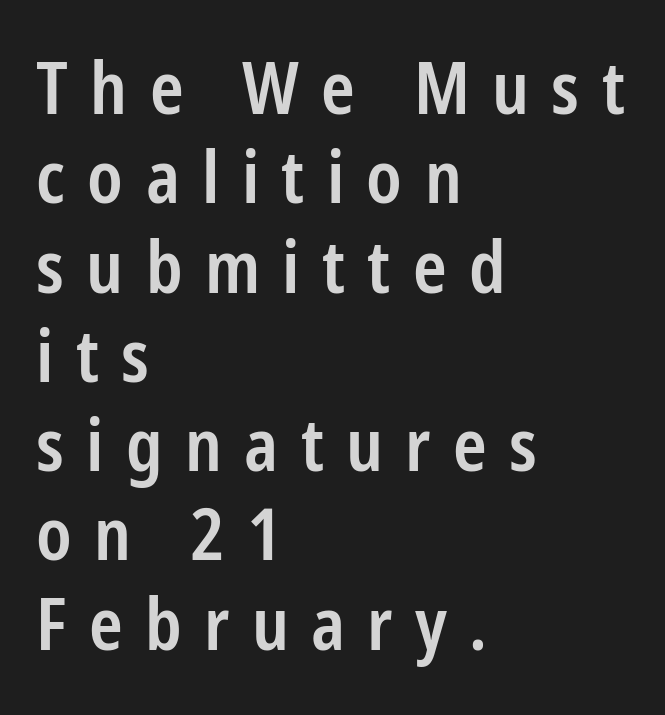
Q: Is the text bold? A: Semi-bold.
Q: Is the text italic (slanted)? A: No, it is upright.
Q: Is the typeface a serif or a sans-serif typeface? A: Sans-serif.
Q: Is the text underlined? A: No.
Q: How is the paragraph aligned? A: Left-aligned.
Q: Is the spacing between letters normal or unusually wide? A: Unusually wide.
Q: Width (condensed, normal, or wide)? A: Condensed.
Q: Stroke contrast? A: Low.
Q: x-height? A: Medium.
Q: Monospaced? A: No.
